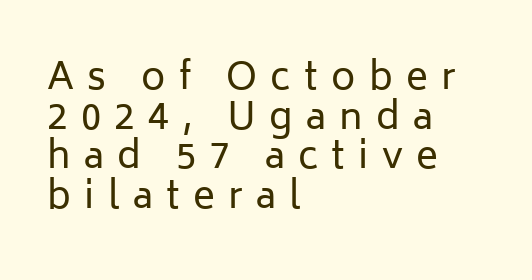
Spacing verdict: proportional, widths tailored to each character. Glance below the letters and you will spot only blank space. The tracking reads as deliberately expanded to a designer's eye. When letters stand straight like this, we call the style roman or upright. Line beginnings align vertically; line endings do not.
